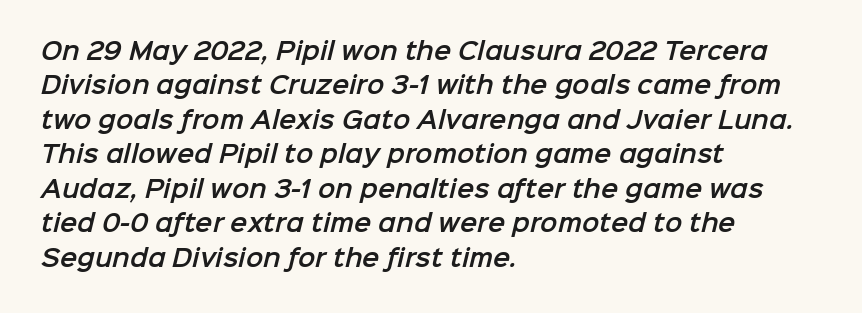
A clean baseline with only descenders dipping below it. Here the glyphs are tracked normally, forming tight word shapes. The typesetter chose a ragged-right arrangement here. Normally led — the rows are evenly, conventionally spaced.
